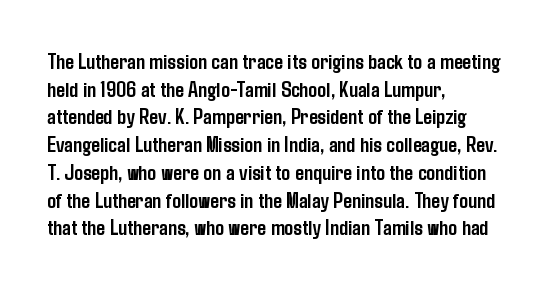
Q: Is the text bold? A: Yes.
Q: Is the text italic (slanted)? A: No, it is upright.
Q: Is the text underlined? A: No.
Q: How is the paragraph aligned? A: Left-aligned.
Q: Is the spacing between letters normal or unusually wide? A: Normal.
Q: Is the spacing between lines tight, normal or loose? A: Normal.
